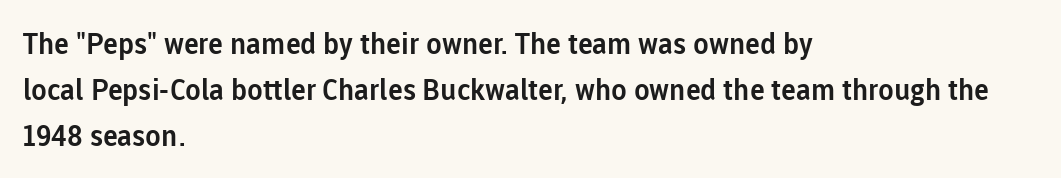
Note the varied advance widths — an 'i' is clearly narrower than an 'm'. Teacher's note: observe the even left margin — that is flush-left alignment. Students, note that the glyphs here touch the page at normal intervals. The line-height multiplier appears to be the usual default.
